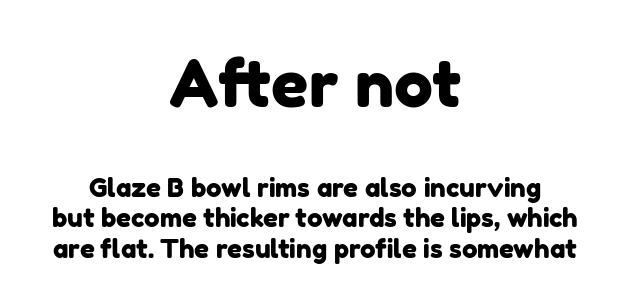
Visually the block forms a symmetrical silhouette, jagged on both flanks. The letters advance in unequal steps, a hallmark of proportional type. The type is set solid horizontally, with unmodified tracking. These two chunks differ in scale, with the top chunk taking the larger measure. Rule under the text: the space is simply empty.
